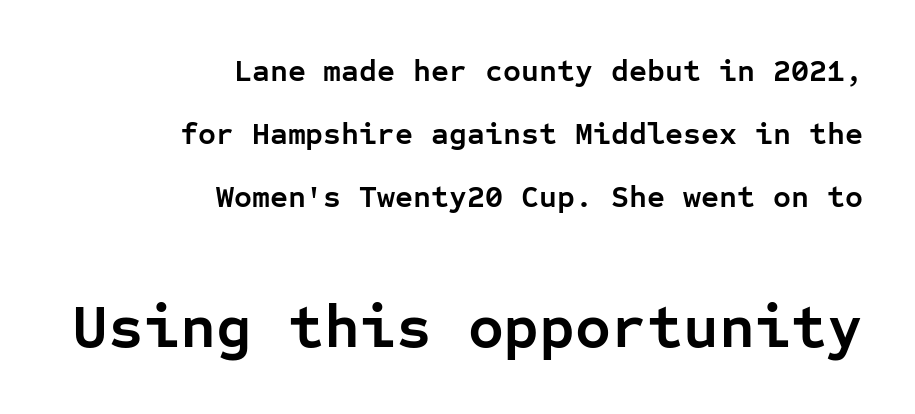
What weight is shown? A full bold with thick strokes. A student would notice the bottom passage is typeset larger than what precedes it. Reading down the block, your eye finds every line finishing at a fixed right position. Spacing between characters is what you'd get straight out of the box. To sum up the face: it is a sans, with no serifs. The glyphs are unaccompanied by any horizontal stroke below them.
